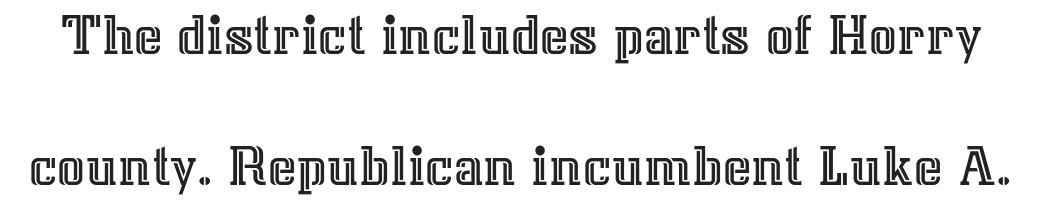
{"italic": "no", "width": "normal", "x_height": "medium", "monospaced": "no", "underline": "no", "line_spacing": "loose", "line_spacing_ratio": 2.14, "letter_spacing": "normal", "letter_spacing_em": 0.0, "glyph_px": 61}
